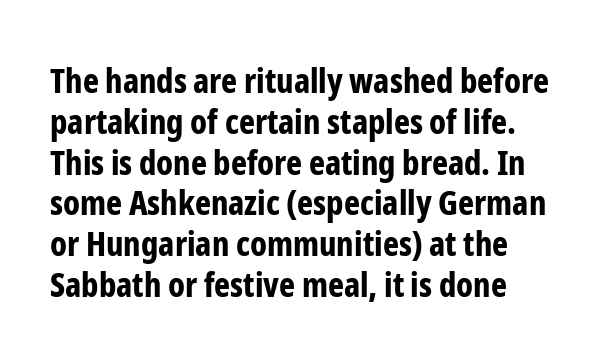
{"serif": "no", "italic": "no", "bold": "yes", "weight": "bold", "width": "condensed", "stroke_contrast": "low", "x_height": "medium", "monospaced": "no", "underline": "no", "align": "left", "line_spacing_ratio": 1.2, "letter_spacing": "normal", "letter_spacing_em": 0.0, "glyph_px": 34}
